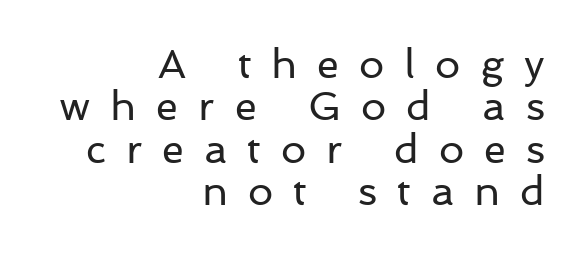
A typesetter would call this leading minimal, almost set solid. These lines are set flush right with a ragged left edge. This is sans-serif lettering, the kind often seen on screens and signage. A typesetter would call this heavily tracked-out type. The font is comparable to plain body text, perhaps lighter.
